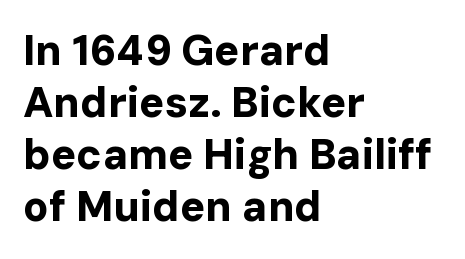
{"serif": "no", "italic": "no", "bold": "yes", "weight": "bold", "width": "normal", "stroke_contrast": "low", "x_height": "medium", "monospaced": "no", "underline": "no", "align": "left", "line_spacing_ratio": 1.24, "letter_spacing": "normal", "letter_spacing_em": 0.0, "glyph_px": 42}
